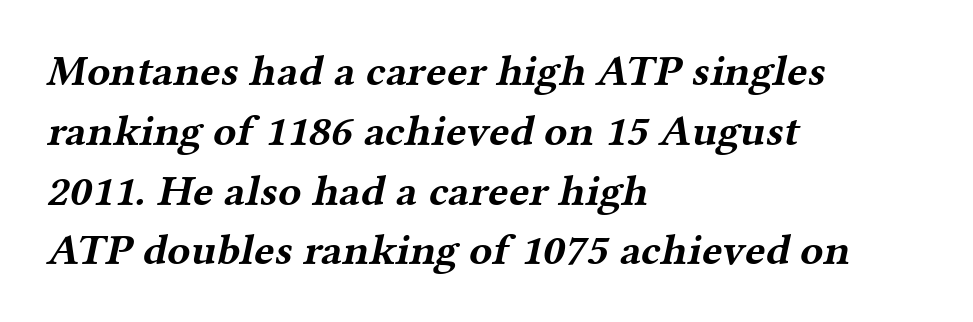
The image shows 43 px bold, wide serif type; set left-aligned, normal line spacing (1.39x), normal letter spacing, not underlined; medium stroke contrast and a medium x-height.
